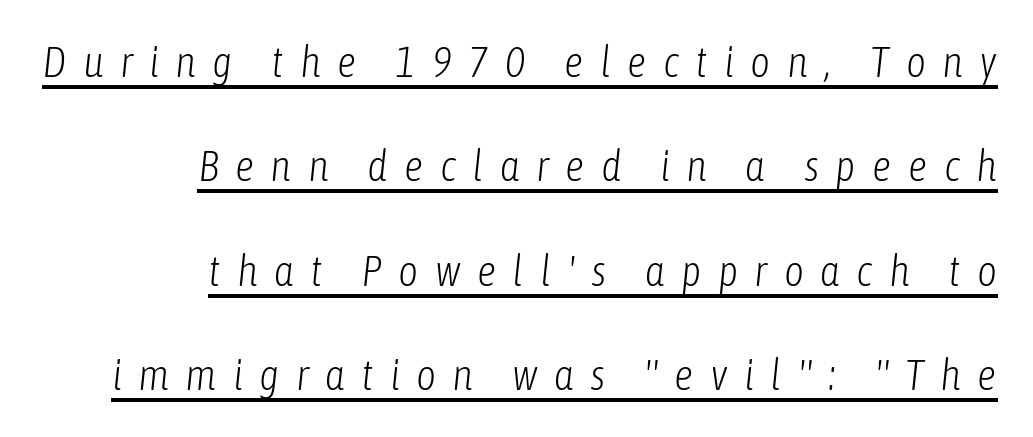
Q: Is the text bold? A: No.
Q: Is the text italic (slanted)? A: Yes, it leans right by about 6 degrees.
Q: Is the text underlined? A: Yes.
Q: How is the paragraph aligned? A: Right-aligned.
Q: Is the spacing between letters normal or unusually wide? A: Unusually wide.
Q: Is the spacing between lines tight, normal or loose? A: Loose.
Q: Width (condensed, normal, or wide)? A: Condensed.
Q: Stroke contrast? A: Low.
Q: x-height? A: Medium.
Q: Monospaced? A: No.
